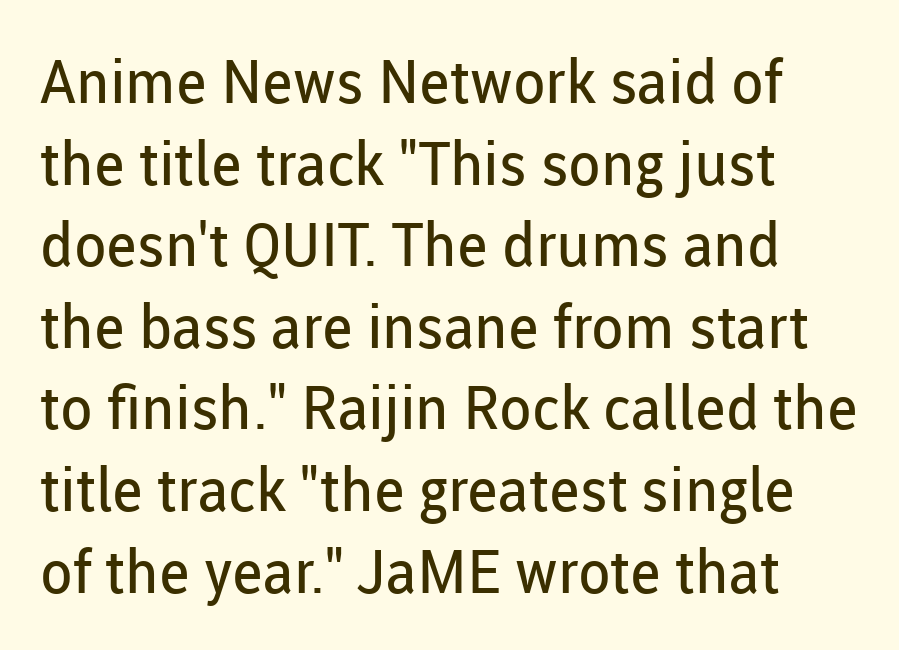
The image shows 60 px regular-weight sans-serif type, upright; set left-aligned, normal line spacing (1.36x), normal letter spacing, not underlined; low stroke contrast and a medium x-height.
